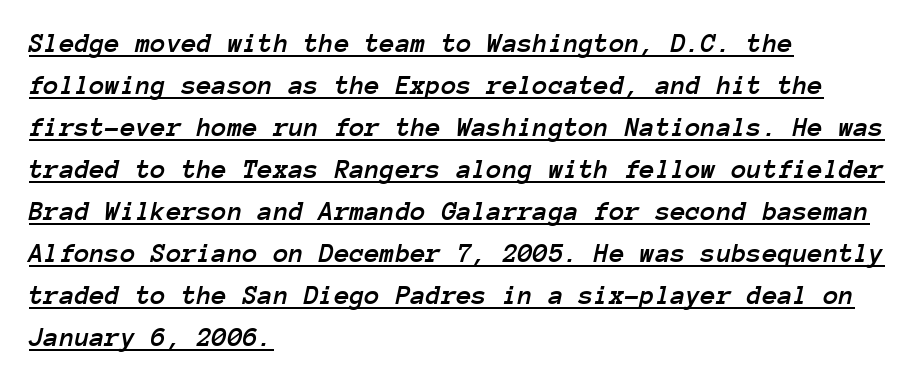
{"italic": "yes", "lean": "right", "slant_degrees": 12, "width": "normal", "stroke_contrast": "low", "x_height": "medium", "monospaced": "yes", "underline": "yes", "align": "left", "line_spacing": "normal", "line_spacing_ratio": 1.5, "letter_spacing": "normal", "letter_spacing_em": 0.0, "glyph_px": 28}
